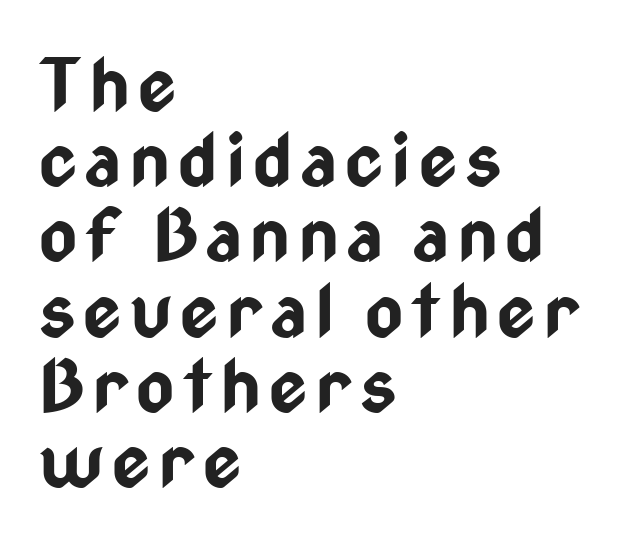
The image shows 73 px bold, condensed sans-serif type, upright; set left-aligned, tight line spacing (1.03x), not underlined; low stroke contrast and a medium x-height.
